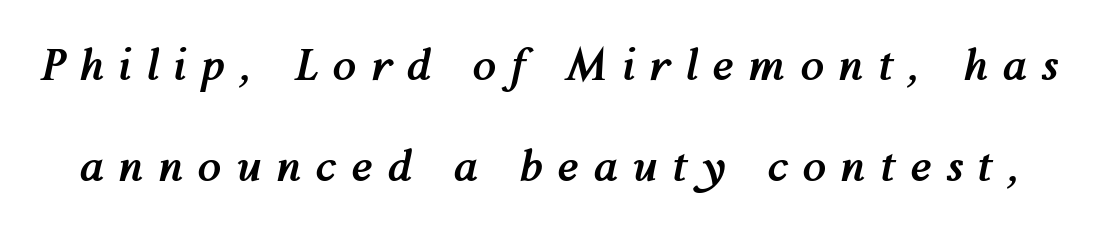
Vertically, the passage feels expansive, rows floating well apart. Letter spacing: wide. Each glyph is drawn with heavy, bold strokes. A typesetter would call this proportional, since set widths differ per character.
